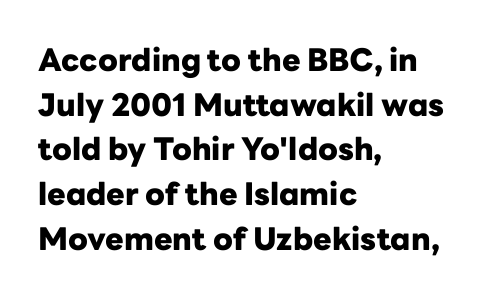
Q: Is the text bold? A: Yes.
Q: Is the text italic (slanted)? A: No, it is upright.
Q: Is the typeface a serif or a sans-serif typeface? A: Sans-serif.
Q: Is the text underlined? A: No.
Q: How is the paragraph aligned? A: Left-aligned.
Q: Is the spacing between letters normal or unusually wide? A: Normal.
Q: Is the spacing between lines tight, normal or loose? A: Normal.
Q: Width (condensed, normal, or wide)? A: Normal.
Q: Stroke contrast? A: Low.
Q: x-height? A: Medium.
Q: Monospaced? A: No.
